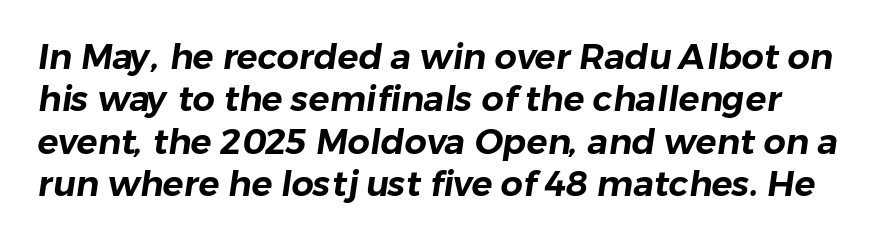
The image shows 35 px sans-serif type; set line spacing 1.21x, normal letter spacing, not underlined; low stroke contrast and a medium x-height.
